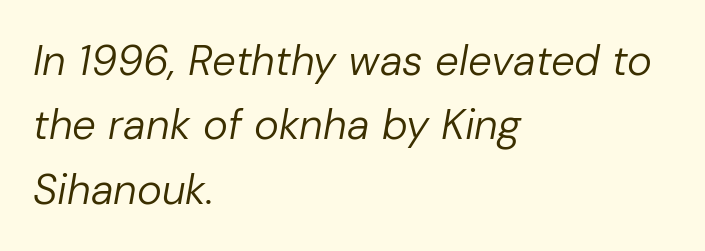
Q: Is the text bold? A: No.
Q: Is the text italic (slanted)? A: Yes, it leans right by about 10 degrees.
Q: Is the text underlined? A: No.
Q: How is the paragraph aligned? A: Left-aligned.
Q: Is the spacing between letters normal or unusually wide? A: Normal.
Q: Is the spacing between lines tight, normal or loose? A: Normal.
Q: Width (condensed, normal, or wide)? A: Normal.
Q: Stroke contrast? A: Low.
Q: x-height? A: Medium.
Q: Monospaced? A: No.
